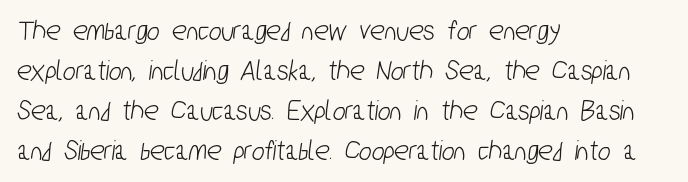
These lines are rendered in a variable-pitch font. Layout note: lines flush left. The passage shown has conventional tracking throughout. Does the type have serifs? No, each stem ends abruptly. A normal amount of white space separates one row of letters from the next.
